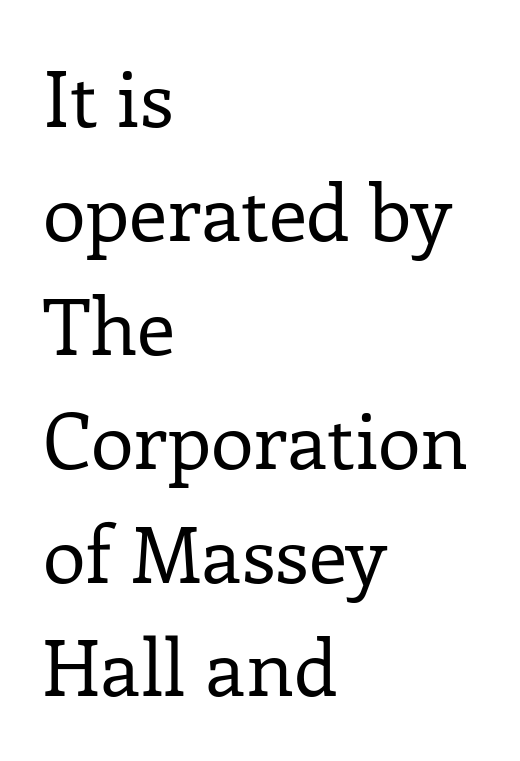
The image shows 78 px regular-weight serif type, upright; set left-aligned, normal line spacing (1.46x), normal letter spacing, not underlined; low stroke contrast and a medium x-height.
